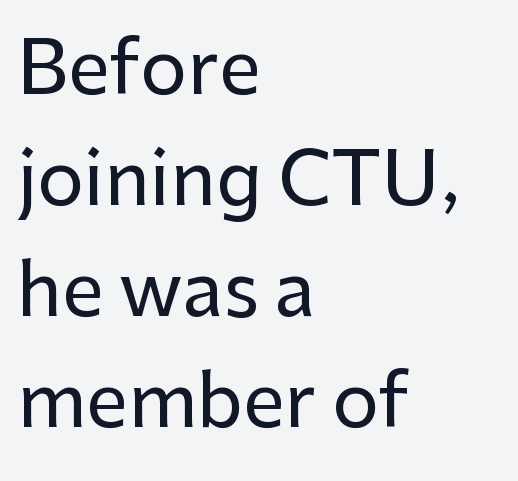
Q: Is the text italic (slanted)? A: No, it is upright.
Q: Is the typeface a serif or a sans-serif typeface? A: Sans-serif.
Q: Is the text underlined? A: No.
Q: How is the paragraph aligned? A: Left-aligned.
Q: Is the spacing between letters normal or unusually wide? A: Normal.
Q: Is the spacing between lines tight, normal or loose? A: Normal.
Q: Width (condensed, normal, or wide)? A: Normal.
Q: Stroke contrast? A: Low.
Q: x-height? A: Medium.
Q: Monospaced? A: No.
